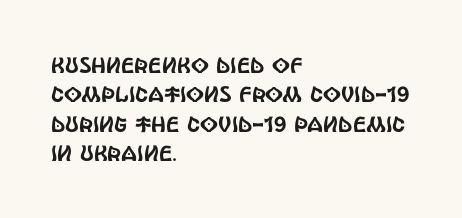
The image shows 22 px text type, upright; set left-aligned, normal line spacing (1.34x), normal letter spacing, not underlined.
